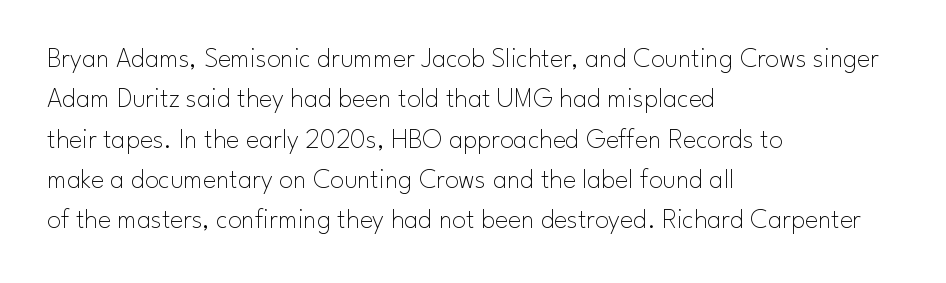
{"serif": "no", "italic": "no", "bold": "no", "weight": "thin", "width": "normal", "stroke_contrast": "low", "x_height": "small", "monospaced": "no", "underline": "no", "align": "left", "line_spacing": "normal", "line_spacing_ratio": 1.44, "letter_spacing": "normal", "letter_spacing_em": 0.0, "glyph_px": 28}
